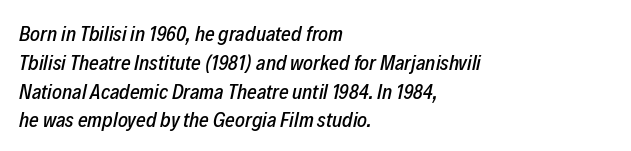
The image shows 21 px text type, italic (leaning right); set left-aligned, normal line spacing (1.37x), normal letter spacing, not underlined.
